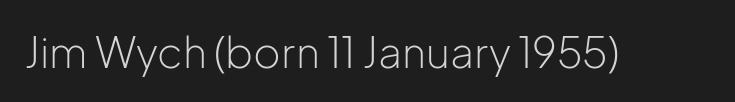
{"serif": "no", "italic": "no", "bold": "no", "weight": "light", "width": "normal", "stroke_contrast": "low", "x_height": "medium", "monospaced": "no", "underline": "no", "letter_spacing": "normal", "letter_spacing_em": 0.0, "glyph_px": 42}
